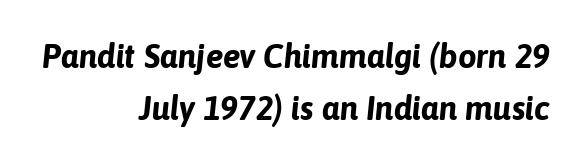
{"italic": "yes", "lean": "right", "slant_degrees": 6, "bold": "yes", "weight": "bold", "width": "normal", "stroke_contrast": "low", "x_height": "medium", "monospaced": "no", "underline": "no", "align": "right", "line_spacing": "normal", "line_spacing_ratio": 1.59, "letter_spacing": "normal", "letter_spacing_em": 0.0, "glyph_px": 33}
